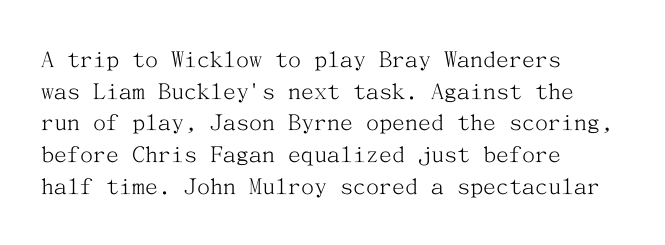
{"italic": "no", "bold": "no", "underline": "no", "align": "left", "line_spacing_ratio": 1.22, "letter_spacing": "normal", "letter_spacing_em": 0.0, "glyph_px": 26}
